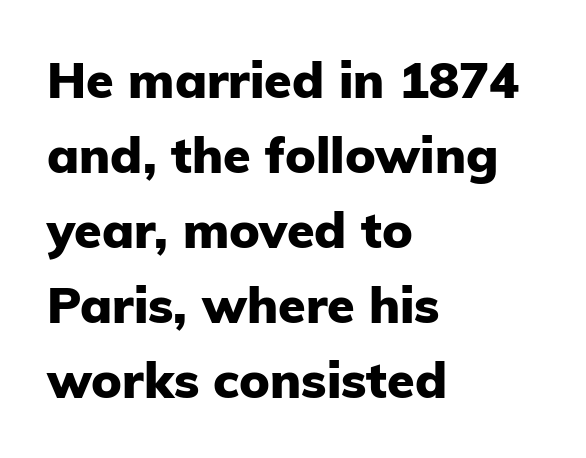
A full-strength bold gives these letters their thick strokes. Spacing between characters is what you'd get straight out of the box. A sans-serif font was chosen for this passage. The letters stand upright; this is a roman face. The passage shown is not underscored anywhere.
